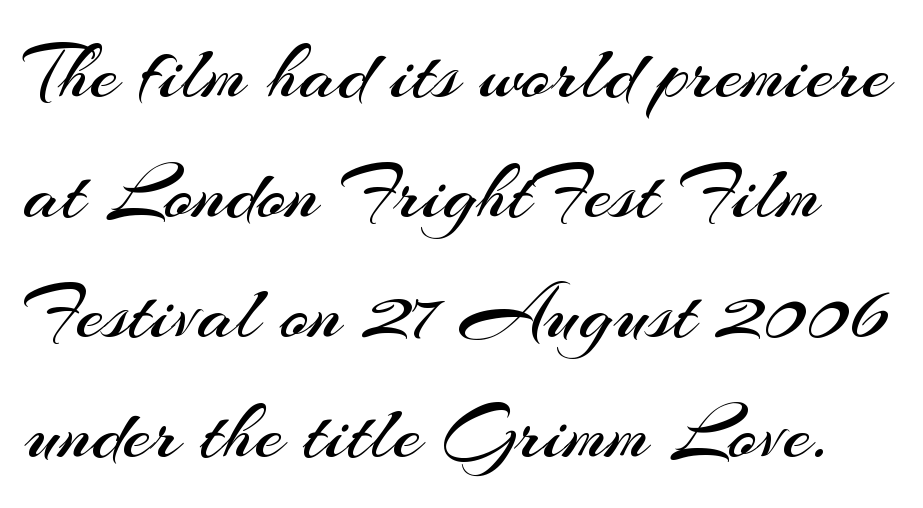
{"serif": "no", "bold": "no", "weight": "regular", "width": "normal", "stroke_contrast": "medium", "x_height": "small", "monospaced": "no", "underline": "no", "line_spacing": "normal", "line_spacing_ratio": 1.5, "letter_spacing": "normal", "letter_spacing_em": 0.0, "glyph_px": 80}
